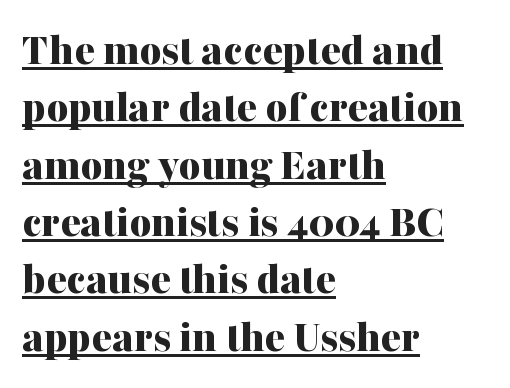
The image shows 47 px bold serif type, upright; set left-aligned, line spacing 1.22x, normal letter spacing, underlined; medium stroke contrast and a medium x-height.
